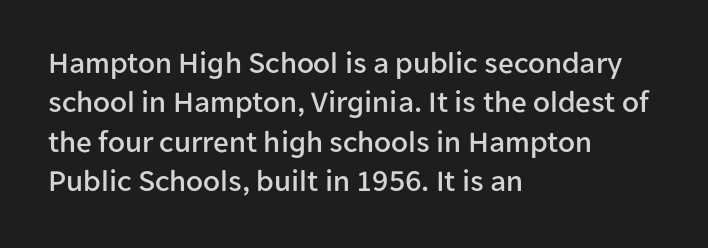
The image shows 31 px sans-serif type, upright; set left-aligned, normal line spacing (1.27x), normal letter spacing, not underlined; low stroke contrast and a medium x-height.
